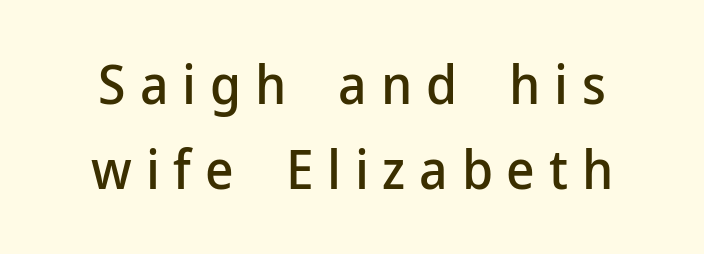
{"serif": "no", "italic": "no", "width": "normal", "stroke_contrast": "low", "x_height": "medium", "monospaced": "no", "underline": "no", "line_spacing": "normal", "line_spacing_ratio": 1.54, "letter_spacing": "wide", "letter_spacing_em": 0.25, "glyph_px": 55}
